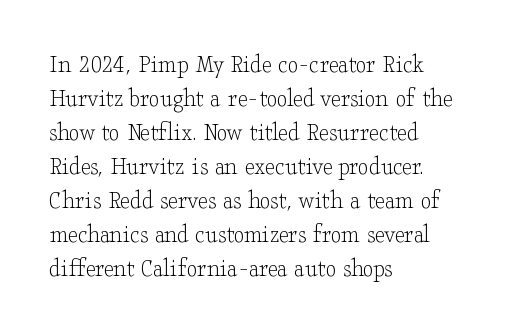
{"italic": "no", "bold": "no", "underline": "no", "align": "left", "line_spacing": "normal", "line_spacing_ratio": 1.26, "letter_spacing": "normal", "letter_spacing_em": 0.0, "glyph_px": 27}
